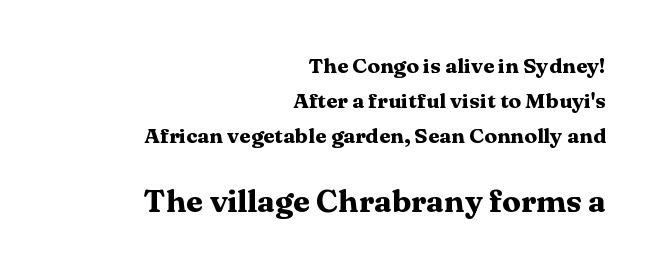
Short note: letters normally spaced. Alignment: flush right. The strokes are fattened all the way to bold. Bigger letters appear in the bottom chunk; the top chunk is reduced. Words float on clear page, feet unadorned. It's the straight-up-and-down kind of type.
